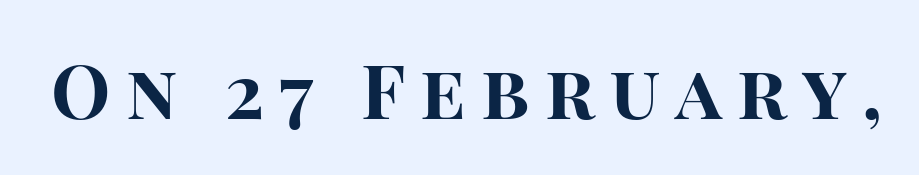
Heft: maximum for text — a bold. The face used here is proportionally spaced, like ordinary book or web type. The tracking reads as deliberately expanded to a designer's eye. The specimen reads as upright at a glance.
